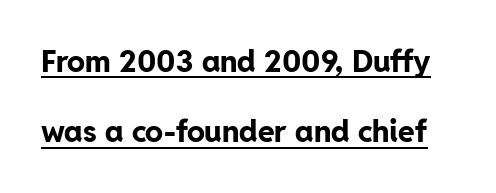
The image shows 30 px bold sans-serif type, upright; set loose line spacing (2.35x), normal letter spacing, underlined; low stroke contrast and a medium x-height.
